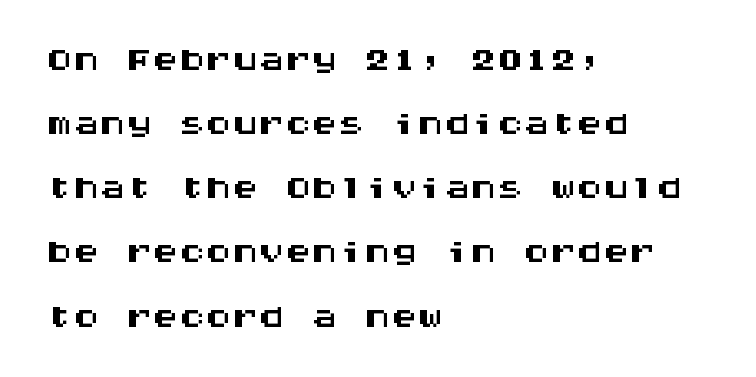
The image shows 53 px wide sans-serif type, upright, monospaced; set left-aligned, line spacing 1.21x, normal letter spacing, not underlined; medium stroke contrast and a large x-height.
